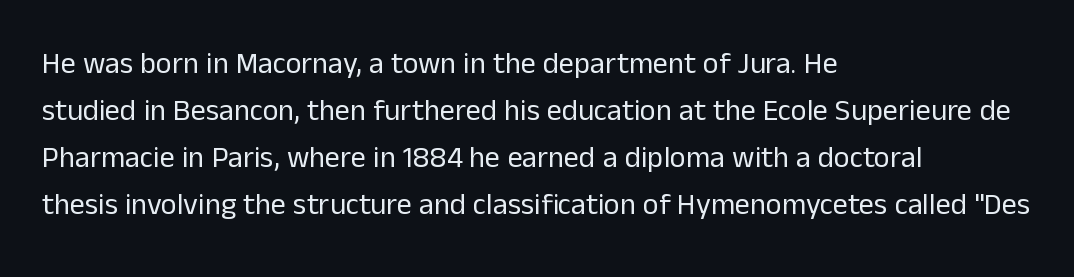
Q: Is the text bold? A: No.
Q: Is the text italic (slanted)? A: No, it is upright.
Q: Is the typeface a serif or a sans-serif typeface? A: Sans-serif.
Q: Is the text underlined? A: No.
Q: How is the paragraph aligned? A: Left-aligned.
Q: Is the spacing between letters normal or unusually wide? A: Normal.
Q: Is the spacing between lines tight, normal or loose? A: Normal.
Q: Width (condensed, normal, or wide)? A: Normal.
Q: Stroke contrast? A: Low.
Q: x-height? A: Medium.
Q: Monospaced? A: No.
